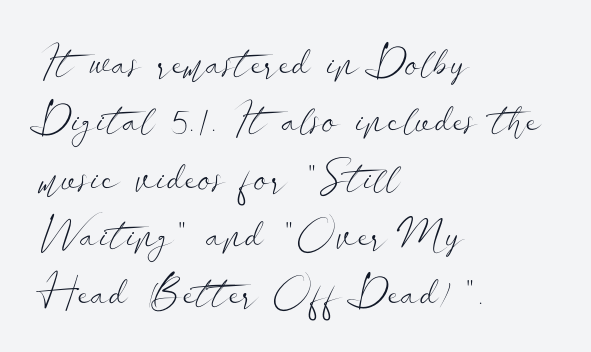
The image shows 41 px light, wide sans-serif type; set left-aligned, normal line spacing (1.4x), normal letter spacing, not underlined; low stroke contrast and a small x-height.
